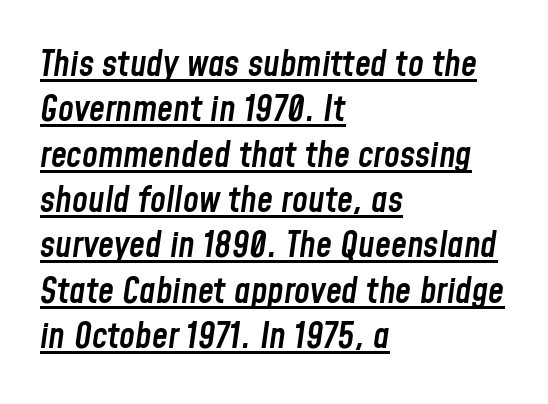
How would I describe the line gaps? Plain and ordinary. Standard letterfit; no display-style spreading of the glyphs. Rendered with sloped, italic letterforms. A typesetter would call this proportional, since set widths differ per character. Left-aligned paragraph, ragged on the right. Heft: intermediate — a semibold.
